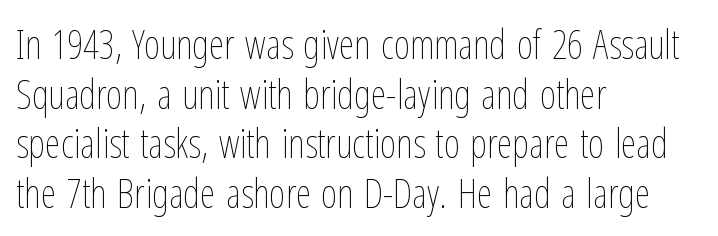
Horizontally, the lines are justified to the leading edge only. Italic: no, the glyphs are upright roman. No extra ink here — the face is not bold. The line texture is even and compact thanks to regular tracking.
